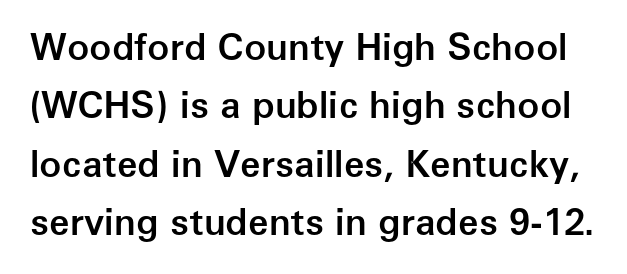
{"serif": "no", "italic": "no", "bold": "semi", "weight": "semibold", "width": "normal", "stroke_contrast": "low", "x_height": "medium", "monospaced": "no", "underline": "no", "line_spacing": "normal", "line_spacing_ratio": 1.58, "letter_spacing": "normal", "letter_spacing_em": 0.0, "glyph_px": 37}
